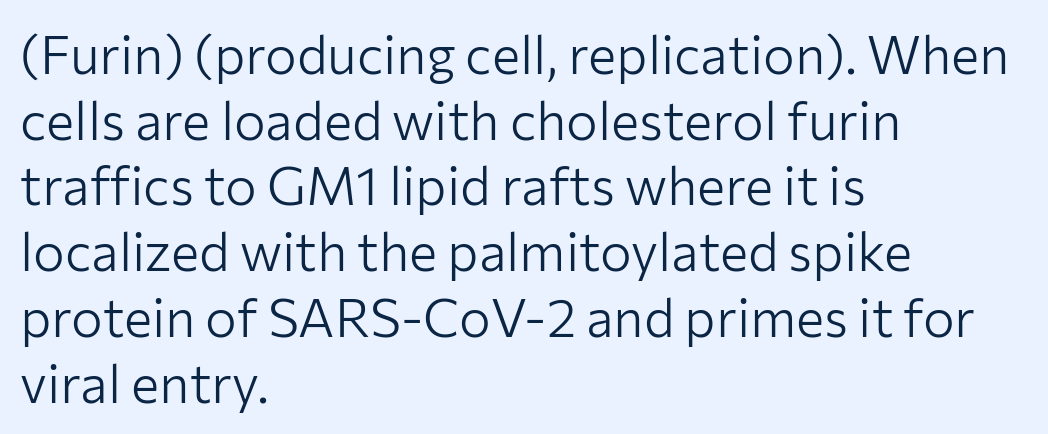
Q: Is the text bold? A: No.
Q: Is the text italic (slanted)? A: No, it is upright.
Q: Is the typeface a serif or a sans-serif typeface? A: Sans-serif.
Q: Is the text underlined? A: No.
Q: How is the paragraph aligned? A: Left-aligned.
Q: Is the spacing between letters normal or unusually wide? A: Normal.
Q: Width (condensed, normal, or wide)? A: Normal.
Q: Stroke contrast? A: Low.
Q: x-height? A: Medium.
Q: Monospaced? A: No.
